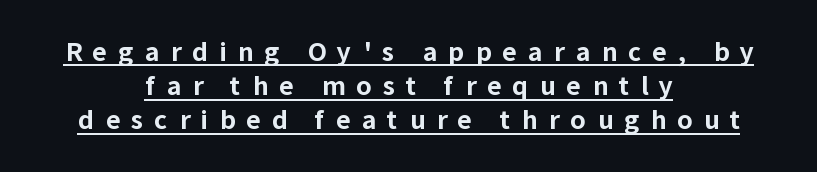
The image shows 25 px bold type, upright; set centered, normal line spacing (1.37x), unusually wide letter spacing (+0.44 em), underlined.
